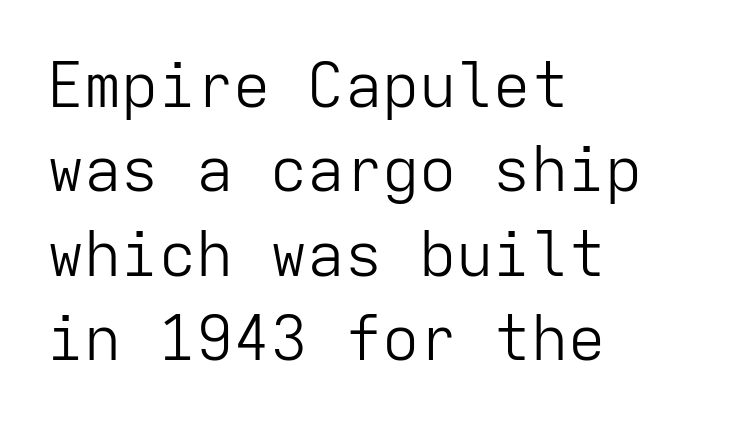
The lines sit at an ordinary, default distance from one another. You can tell it's not italic because the verticals are truly vertical. Stems here are at most as thick as an everyday book face. This is sans-serif lettering, the kind often seen on screens and signage. Just letters on the line, the space beneath them empty.
